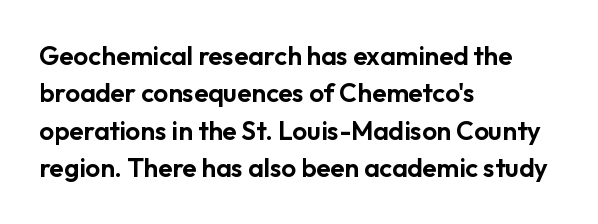
A typesetter would call this zero additional tracking. The string is rendered with underlining switched off. Reading down the block, your eye returns to a fixed left position each line. The lines sit at an ordinary, default distance from one another.
